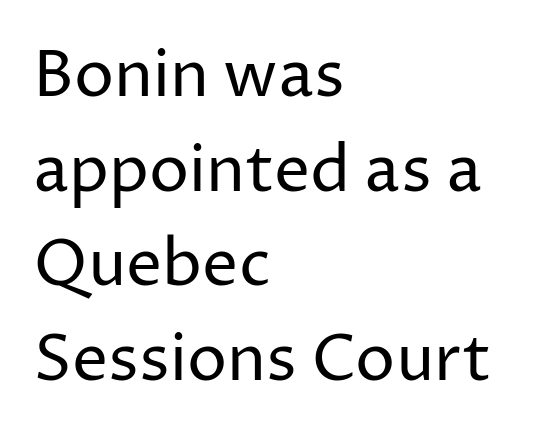
{"serif": "no", "italic": "no", "bold": "no", "weight": "regular", "width": "normal", "stroke_contrast": "low", "x_height": "medium", "monospaced": "no", "underline": "no", "align": "left", "line_spacing": "normal", "line_spacing_ratio": 1.48, "letter_spacing": "normal", "letter_spacing_em": 0.0, "glyph_px": 64}
